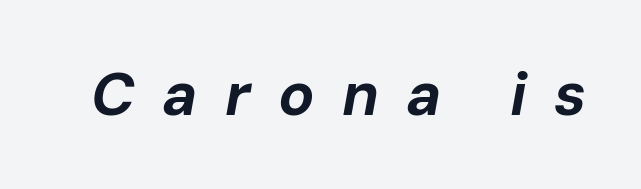
Q: Is the text bold? A: Yes.
Q: Is the text italic (slanted)? A: Yes, it leans right by about 10 degrees.
Q: Is the text underlined? A: No.
Q: Is the spacing between letters normal or unusually wide? A: Unusually wide.
Q: Width (condensed, normal, or wide)? A: Normal.
Q: Stroke contrast? A: Low.
Q: x-height? A: Medium.
Q: Monospaced? A: No.
